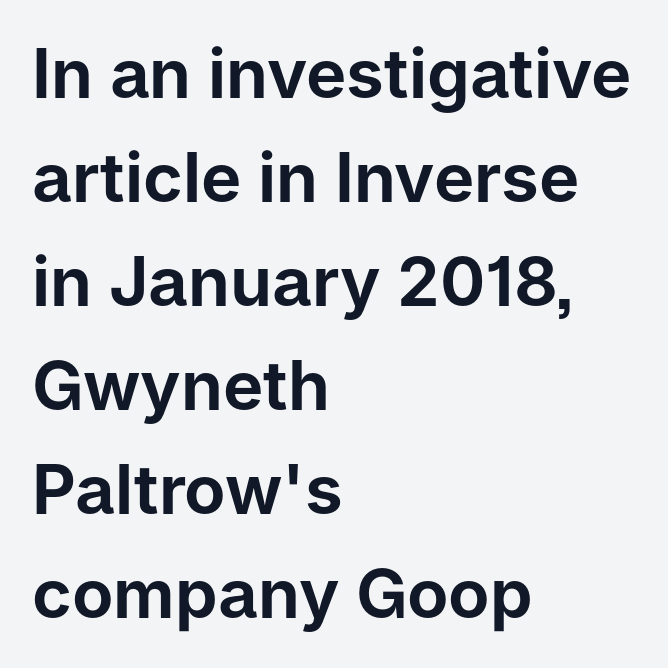
The image shows 68 px sans-serif type, upright; set left-aligned, normal line spacing (1.53x), normal letter spacing, not underlined; low stroke contrast and a medium x-height.
